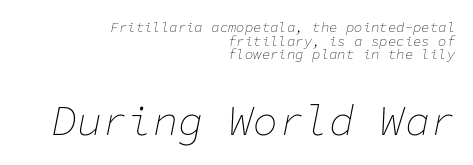
{"italic": "yes", "lean": "right", "slant_degrees": 11, "bold": "no", "weight": "thin", "width": "normal", "stroke_contrast": "low", "x_height": "medium", "monospaced": "yes", "underline": "no", "align": "right", "line_spacing": "tight", "line_spacing_ratio": 0.98, "letter_spacing": "normal", "letter_spacing_em": 0.0, "larger_block": "second", "size_ratio": 3.0, "glyph_px": 42}
